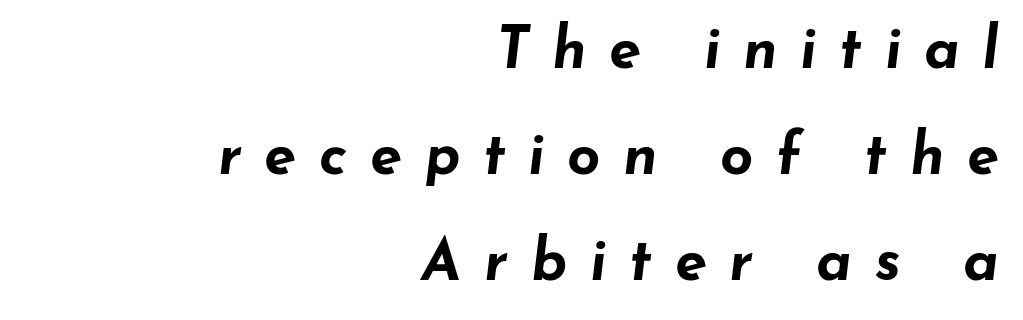
The image shows 58 px bold, wide type, italic (leaning right); set right-aligned, line spacing 1.83x, unusually wide letter spacing (+0.39 em), not underlined; low stroke contrast and a small x-height.
